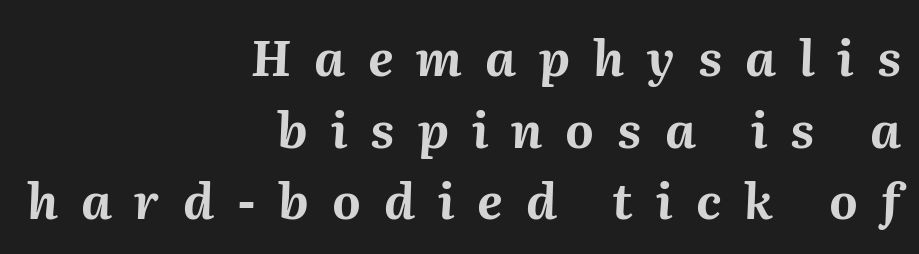
Q: Is the text bold? A: Yes.
Q: Is the text italic (slanted)? A: Yes, it leans right by about 2 degrees.
Q: Is the text underlined? A: No.
Q: How is the paragraph aligned? A: Right-aligned.
Q: Is the spacing between letters normal or unusually wide? A: Unusually wide.
Q: Is the spacing between lines tight, normal or loose? A: Normal.
Q: Width (condensed, normal, or wide)? A: Normal.
Q: Stroke contrast? A: Medium.
Q: x-height? A: Medium.
Q: Monospaced? A: No.
